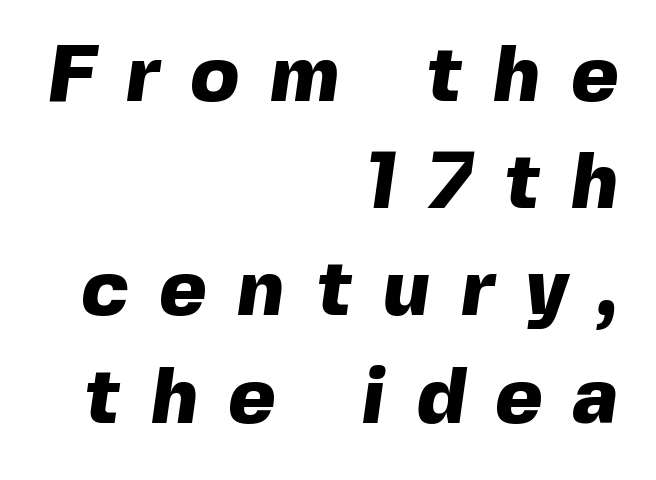
Q: Is the text bold? A: Yes.
Q: Is the typeface a serif or a sans-serif typeface? A: Sans-serif.
Q: Is the text underlined? A: No.
Q: How is the paragraph aligned? A: Right-aligned.
Q: Is the spacing between letters normal or unusually wide? A: Unusually wide.
Q: Is the spacing between lines tight, normal or loose? A: Normal.
Q: Width (condensed, normal, or wide)? A: Normal.
Q: x-height? A: Medium.
Q: Monospaced? A: No.
